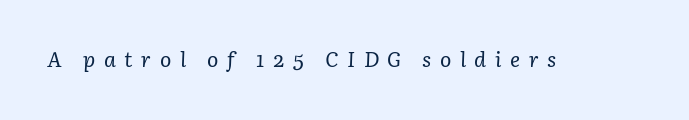
The image shows 21 px text type, italic (leaning right); set unusually wide letter spacing (+0.41 em), not underlined.
